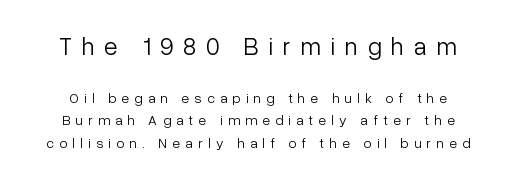
The image shows 25 px text type, upright; set normal line spacing (1.6x), unusually wide letter spacing (+0.39 em), not underlined; the first (top) block is 1.79x larger.
